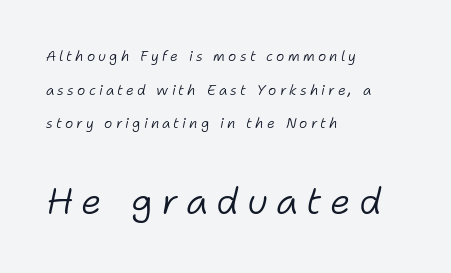
Q: Is the text bold? A: No.
Q: Is the text italic (slanted)? A: Yes, it leans right by about 11 degrees.
Q: Is the text underlined? A: No.
Q: How is the paragraph aligned? A: Left-aligned.
Q: Is the spacing between letters normal or unusually wide? A: Unusually wide.
Q: Is the spacing between lines tight, normal or loose? A: Loose.
Q: Which block of text is set in a larger size, the first (top) or the second (bottom)? A: The second (bottom) one.
Q: Width (condensed, normal, or wide)? A: Normal.
Q: Stroke contrast? A: Low.
Q: x-height? A: Medium.
Q: Monospaced? A: No.
